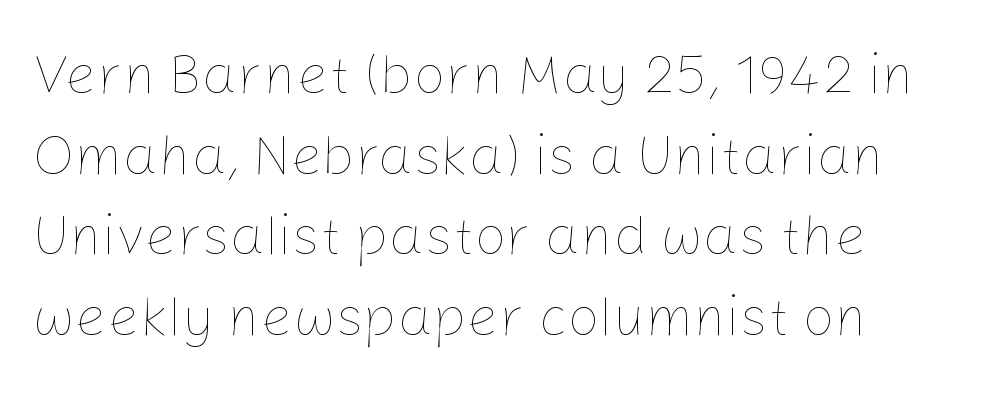
The image shows 56 px thin type, upright; set normal line spacing (1.44x), normal letter spacing, not underlined; low stroke contrast and a medium x-height.
